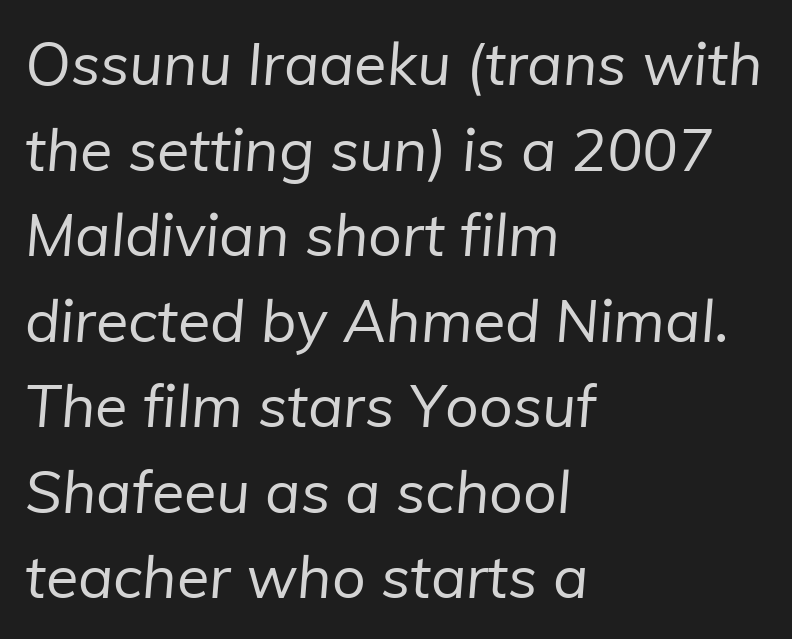
{"serif": "no", "bold": "no", "weight": "regular", "width": "normal", "stroke_contrast": "low", "x_height": "medium", "monospaced": "no", "underline": "no", "align": "left", "line_spacing": "normal", "line_spacing_ratio": 1.45, "letter_spacing": "normal", "letter_spacing_em": 0.0, "glyph_px": 59}
